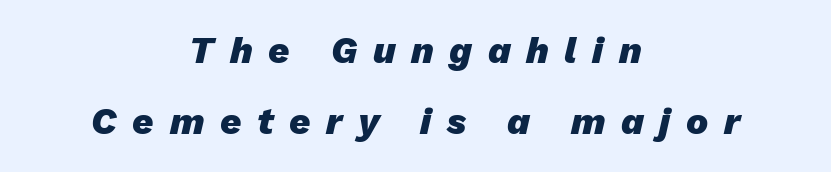
{"italic": "yes", "lean": "right", "slant_degrees": 13, "bold": "yes", "weight": "heavy", "width": "normal", "stroke_contrast": "low", "x_height": "medium", "monospaced": "no", "underline": "no", "align": "center", "line_spacing": "loose", "line_spacing_ratio": 1.92, "letter_spacing": "wide", "letter_spacing_em": 0.42, "glyph_px": 37}
